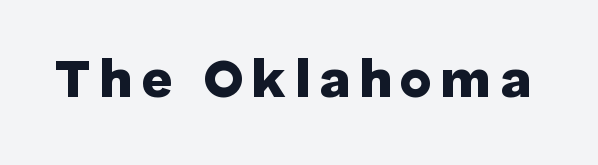
The image shows 54 px heavy sans-serif type, upright; set not underlined; low stroke contrast and a medium x-height.
